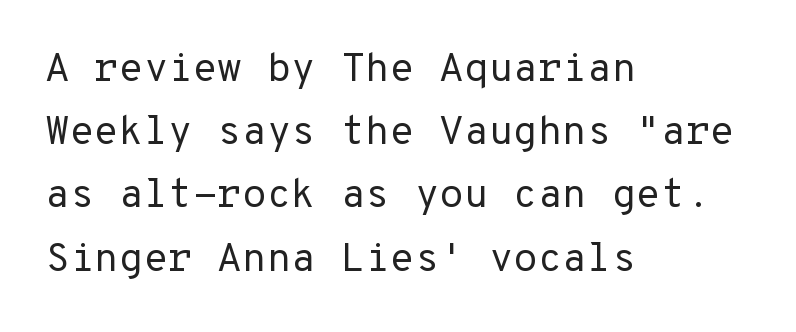
Q: Is the text bold? A: No.
Q: Is the text italic (slanted)? A: No, it is upright.
Q: Is the typeface a serif or a sans-serif typeface? A: Sans-serif.
Q: Is the text underlined? A: No.
Q: How is the paragraph aligned? A: Left-aligned.
Q: Is the spacing between letters normal or unusually wide? A: Normal.
Q: Is the spacing between lines tight, normal or loose? A: Normal.
Q: Width (condensed, normal, or wide)? A: Normal.
Q: Stroke contrast? A: Low.
Q: x-height? A: Medium.
